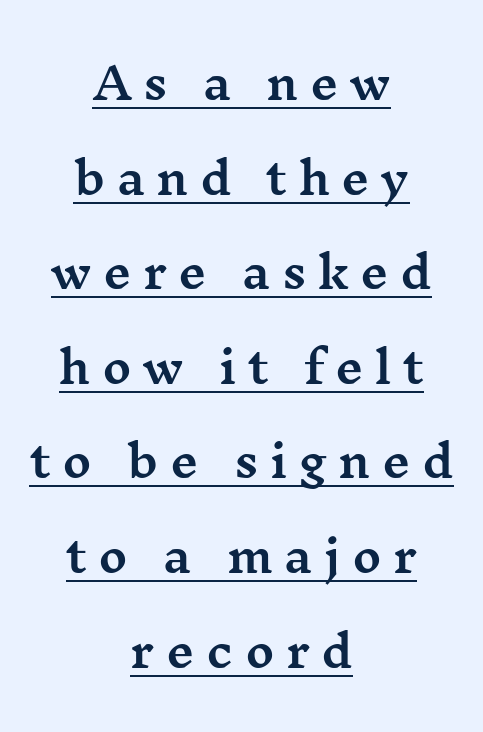
The image shows 44 px wide serif type, upright; set centered, loose line spacing (2.15x), unusually wide letter spacing (+0.26 em), underlined; medium stroke contrast and a medium x-height.
